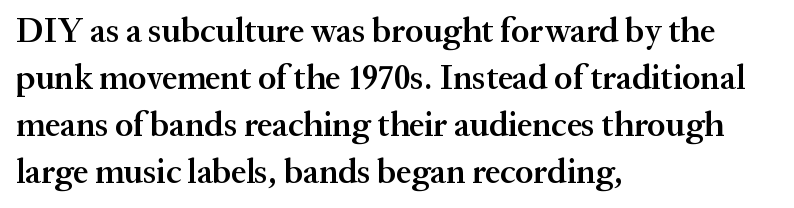
The image shows 34 px semibold serif type, upright; set left-aligned, normal line spacing (1.38x), normal letter spacing, not underlined; medium stroke contrast and a medium x-height.
